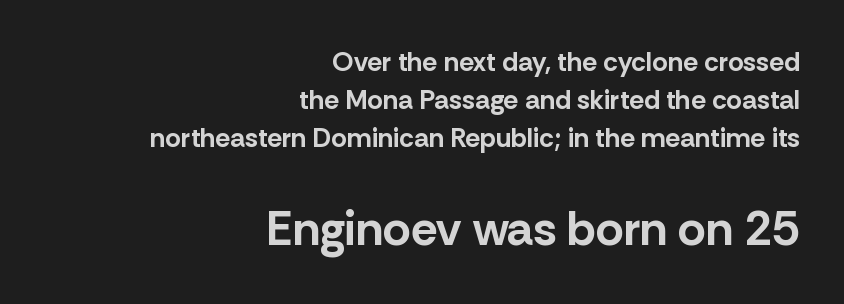
The image shows 48 px bold sans-serif type, upright; set right-aligned, normal line spacing (1.41x), normal letter spacing, not underlined; the second (bottom) block is 1.78x larger; low stroke contrast and a medium x-height.
